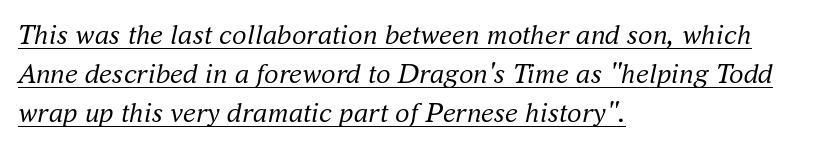
The image shows 29 px regular-weight serif type, italic (leaning right); set left-aligned, normal line spacing (1.35x), normal letter spacing, underlined; medium stroke contrast and a small x-height.
